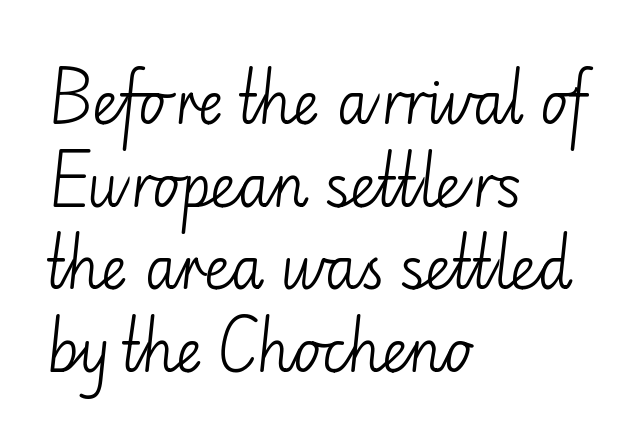
The image shows 57 px light sans-serif type; set left-aligned, normal line spacing (1.45x), normal letter spacing, not underlined; low stroke contrast and a small x-height.
